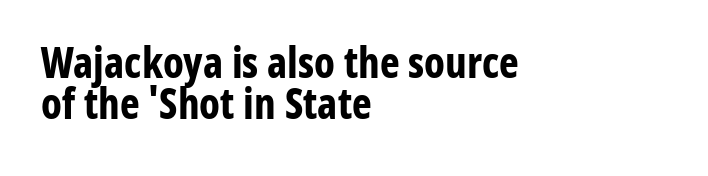
{"serif": "no", "italic": "no", "bold": "yes", "weight": "bold", "width": "condensed", "stroke_contrast": "low", "x_height": "medium", "monospaced": "no", "underline": "no", "align": "left", "line_spacing": "tight", "line_spacing_ratio": 0.97, "letter_spacing": "normal", "letter_spacing_em": 0.0, "glyph_px": 42}
